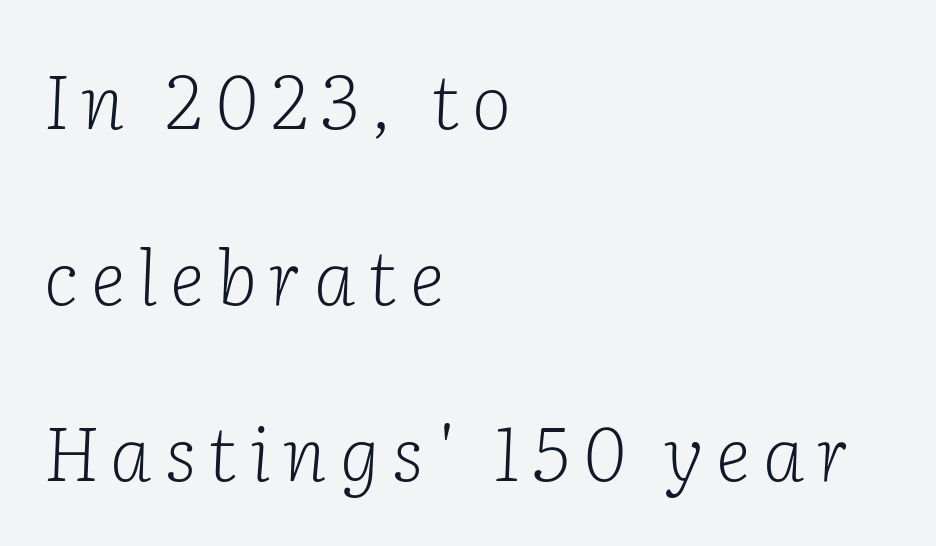
The image shows 75 px light serif type, italic (leaning right); set left-aligned, loose line spacing (2.35x), not underlined; low stroke contrast and a medium x-height.
